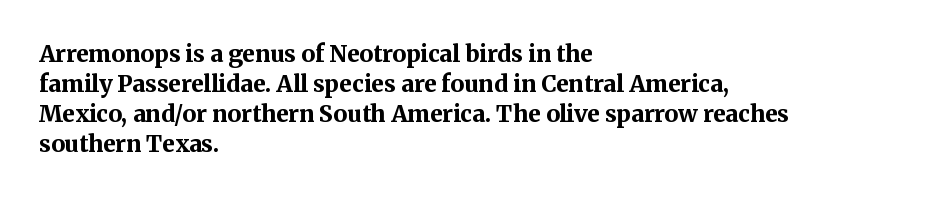
Q: Is the text bold? A: Yes.
Q: Is the text italic (slanted)? A: No, it is upright.
Q: Is the text underlined? A: No.
Q: How is the paragraph aligned? A: Left-aligned.
Q: Is the spacing between letters normal or unusually wide? A: Normal.
Q: Is the spacing between lines tight, normal or loose? A: Normal.
